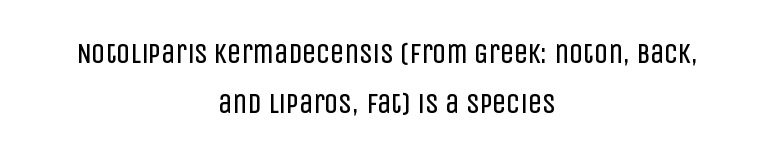
Q: Is the text bold? A: No.
Q: Is the text italic (slanted)? A: No, it is upright.
Q: Is the typeface a serif or a sans-serif typeface? A: Sans-serif.
Q: Is the text underlined? A: No.
Q: How is the paragraph aligned? A: Centered.
Q: Is the spacing between letters normal or unusually wide? A: Normal.
Q: Width (condensed, normal, or wide)? A: Condensed.
Q: Stroke contrast? A: Low.
Q: x-height? A: Large.
Q: Monospaced? A: No.
